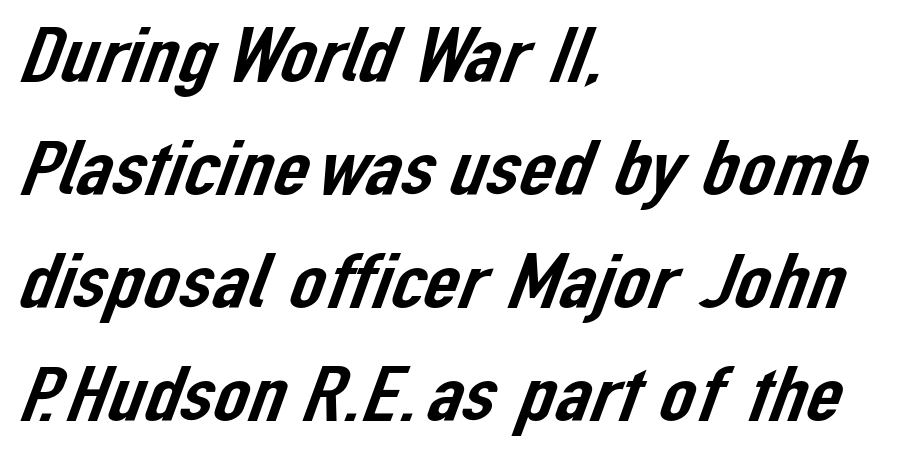
{"serif": "no", "width": "normal", "stroke_contrast": "low", "x_height": "medium", "monospaced": "no", "underline": "no", "align": "left", "line_spacing": "normal", "line_spacing_ratio": 1.43, "letter_spacing": "normal", "letter_spacing_em": 0.0, "glyph_px": 79}
